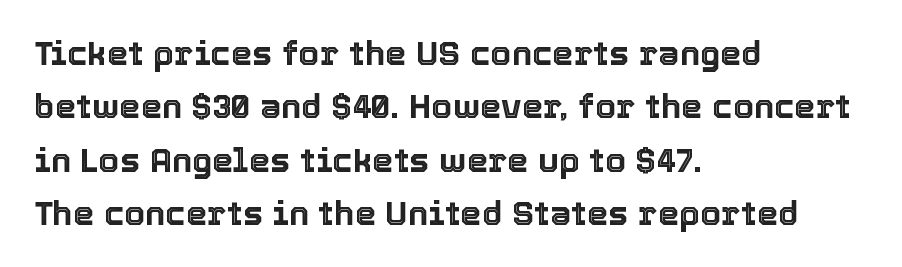
Each letter keeps its own natural width here, so spacing adapts to shape. The paragraph has a hard left edge and a soft right edge. Nothing unusual about the tracking: characters are spaced as the font intends. Plain, unruled lines of type. The font's upright variant was chosen for this text. This sample keeps an unexceptional amount of space between lines.
